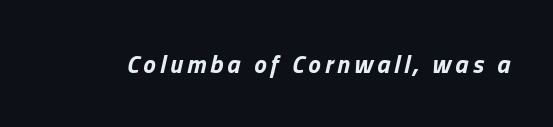
Heavy-handed strokes throughout: this text is bold. Underline: absent. The letters are slanted; this is an italic face.
